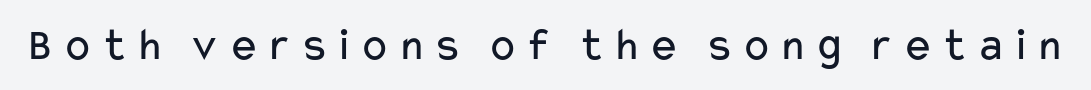
The image shows 47 px regular-weight, wide sans-serif type, upright; set not underlined; low stroke contrast and a medium x-height.
